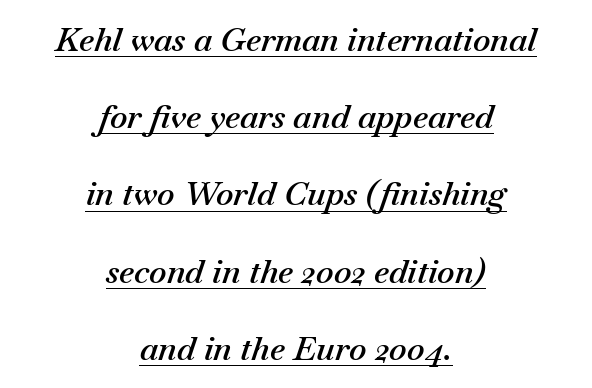
Q: Is the text bold? A: Semi-bold.
Q: Is the text italic (slanted)? A: Yes, it leans right by about 18 degrees.
Q: Is the text underlined? A: Yes.
Q: How is the paragraph aligned? A: Centered.
Q: Is the spacing between letters normal or unusually wide? A: Normal.
Q: Is the spacing between lines tight, normal or loose? A: Loose.
Q: Width (condensed, normal, or wide)? A: Normal.
Q: Stroke contrast? A: Medium.
Q: x-height? A: Small.
Q: Monospaced? A: No.
